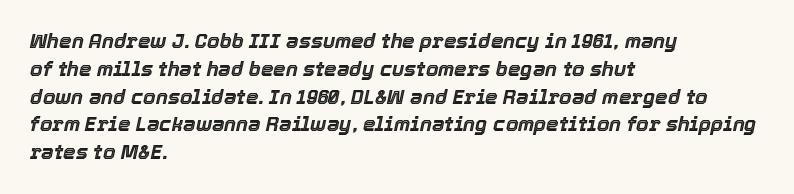
The image shows 20 px text type, italic (leaning right); set left-aligned, normal line spacing (1.39x), normal letter spacing, not underlined.
